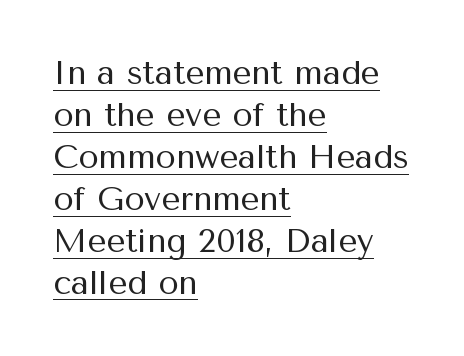
{"serif": "no", "italic": "no", "bold": "no", "weight": "regular", "width": "normal", "stroke_contrast": "medium", "x_height": "medium", "monospaced": "no", "underline": "yes", "align": "left", "line_spacing": "normal", "line_spacing_ratio": 1.27, "letter_spacing": "normal", "letter_spacing_em": 0.0, "glyph_px": 33}
